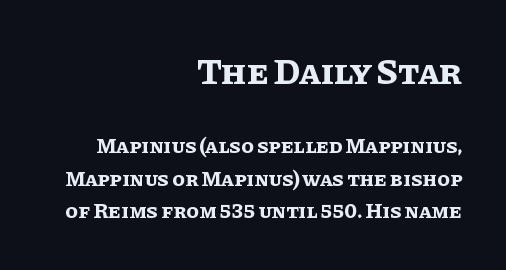
{"italic": "no", "bold": "yes", "weight": "bold", "width": "normal", "stroke_contrast": "low", "x_height": "large", "monospaced": "no", "underline": "no", "align": "right", "line_spacing": "normal", "line_spacing_ratio": 1.56, "letter_spacing": "normal", "letter_spacing_em": 0.0, "larger_block": "first", "size_ratio": 1.71, "glyph_px": 36}
